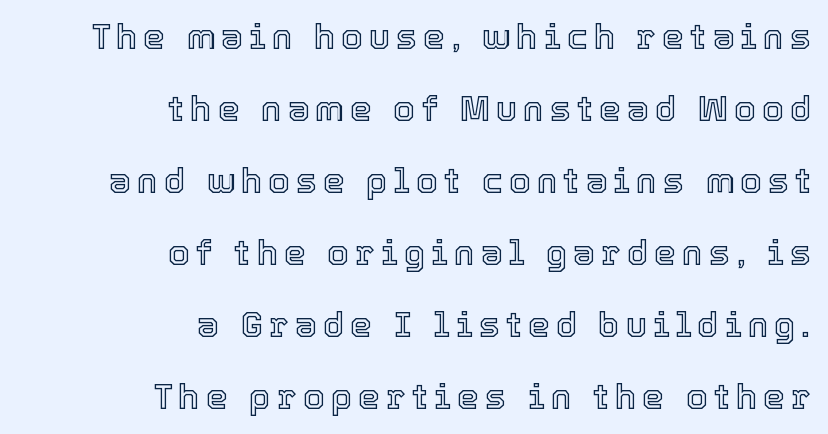
{"italic": "no", "width": "normal", "x_height": "medium", "monospaced": "no", "underline": "no", "align": "right", "line_spacing": "loose", "line_spacing_ratio": 2.06, "glyph_px": 35}
